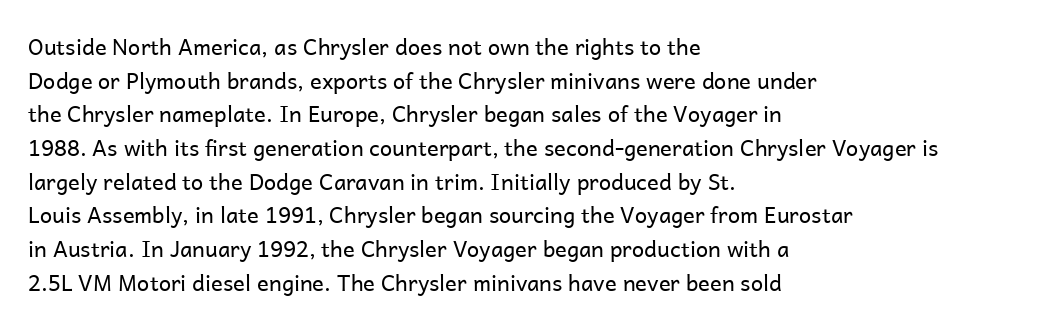
Q: Is the text bold? A: No.
Q: Is the text italic (slanted)? A: No, it is upright.
Q: Is the text underlined? A: No.
Q: How is the paragraph aligned? A: Left-aligned.
Q: Is the spacing between letters normal or unusually wide? A: Normal.
Q: Is the spacing between lines tight, normal or loose? A: Normal.
